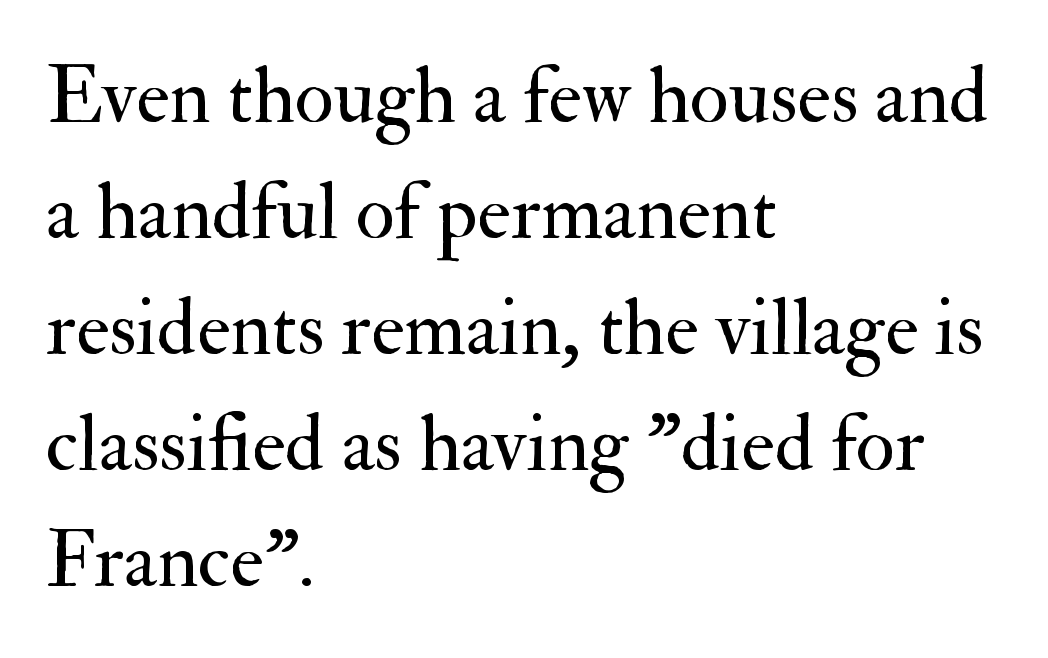
Layout note: lines flush left. The font's upright variant was chosen for this text. Regular leading. The zone under the glyphs is completely vacant.
